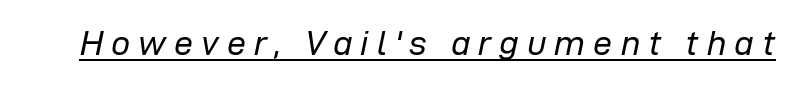
Style check: oblique. On a weight scale, this lands at 450 or below. What stands out about the letter spacing? Its width — letters are far apart. A rule runs beneath these lines of type. Think of a printed novel: that variable character pitch is what you see here.
